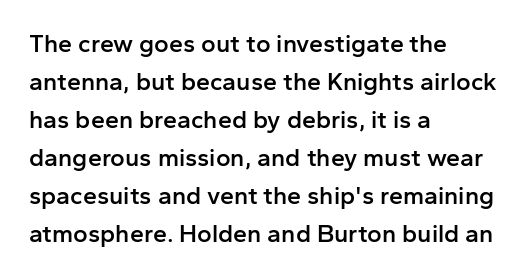
{"italic": "no", "bold": "semi", "underline": "no", "align": "left", "line_spacing": "normal", "line_spacing_ratio": 1.52, "letter_spacing": "normal", "letter_spacing_em": 0.0, "glyph_px": 25}
